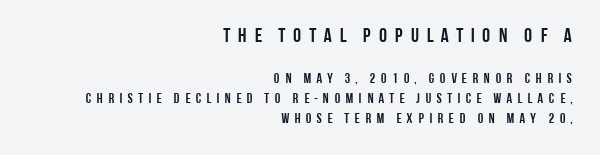
{"italic": "no", "bold": "yes", "underline": "no", "align": "right", "line_spacing": "normal", "line_spacing_ratio": 1.44, "letter_spacing": "wide", "letter_spacing_em": 0.31, "larger_block": "first", "size_ratio": 1.43, "glyph_px": 20}
